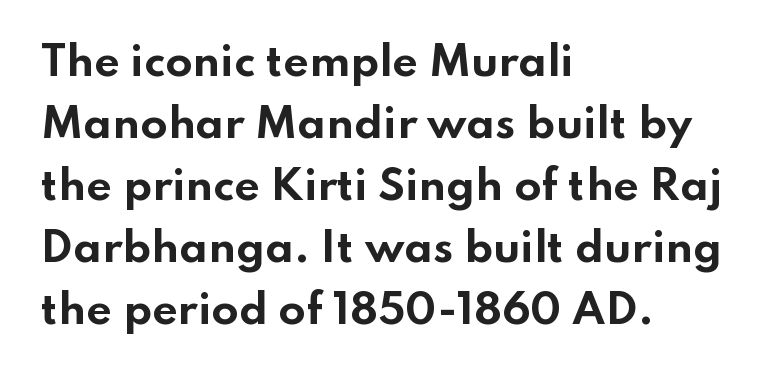
{"serif": "no", "italic": "no", "bold": "yes", "weight": "bold", "width": "wide", "stroke_contrast": "low", "x_height": "small", "monospaced": "no", "underline": "no", "align": "left", "line_spacing": "normal", "line_spacing_ratio": 1.55, "letter_spacing": "normal", "letter_spacing_em": 0.0, "glyph_px": 40}
